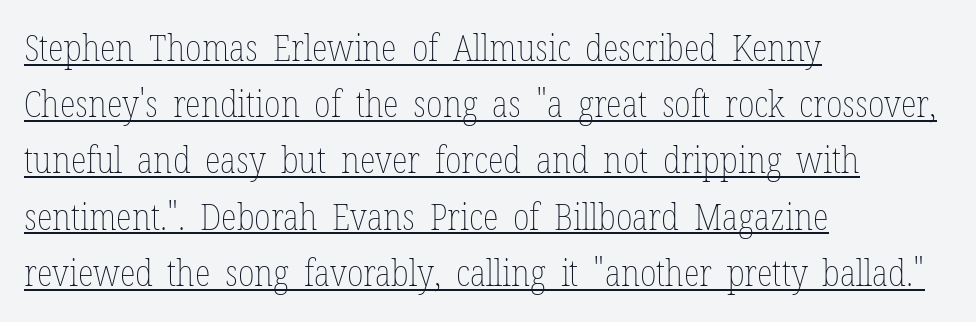
The image shows 37 px thin, condensed type, upright; set left-aligned, normal line spacing (1.52x), normal letter spacing, underlined; low stroke contrast and a medium x-height.
